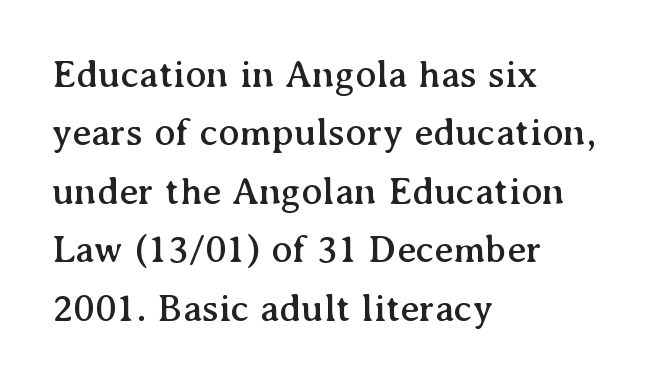
The image shows 39 px serif type, upright; set left-aligned, normal line spacing (1.5x), normal letter spacing, not underlined; medium stroke contrast and a medium x-height.
